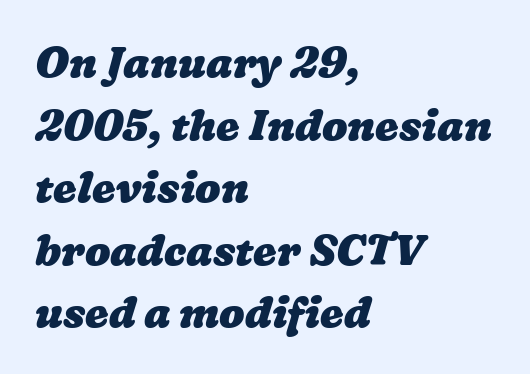
The lines sit at an ordinary, default distance from one another. Plenty of ink on the page — the face is bold. Where is the straight margin? On the left. Here the designer chose a conventional face with non-uniform glyph widths. Just letters on the line, the space beneath them empty. You could call the tracking neutral — neither tight nor loose.
